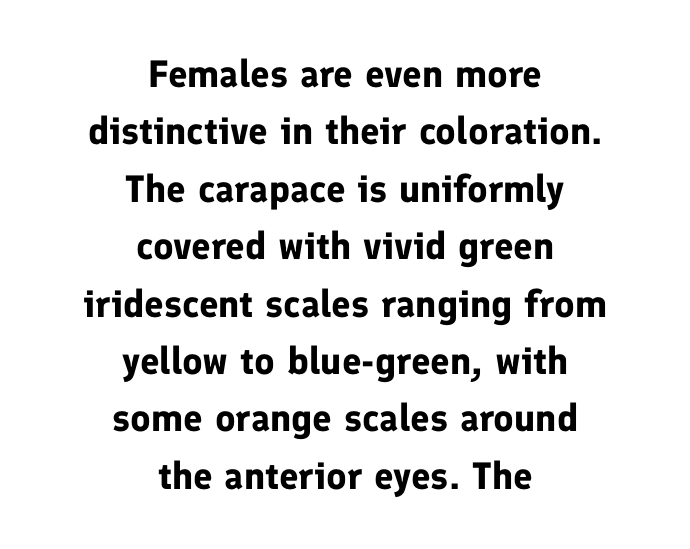
Q: Is the text bold? A: Yes.
Q: Is the text italic (slanted)? A: No, it is upright.
Q: Is the typeface a serif or a sans-serif typeface? A: Sans-serif.
Q: Is the text underlined? A: No.
Q: How is the paragraph aligned? A: Centered.
Q: Is the spacing between letters normal or unusually wide? A: Normal.
Q: Is the spacing between lines tight, normal or loose? A: Normal.
Q: Width (condensed, normal, or wide)? A: Normal.
Q: Stroke contrast? A: Low.
Q: x-height? A: Medium.
Q: Monospaced? A: No.
